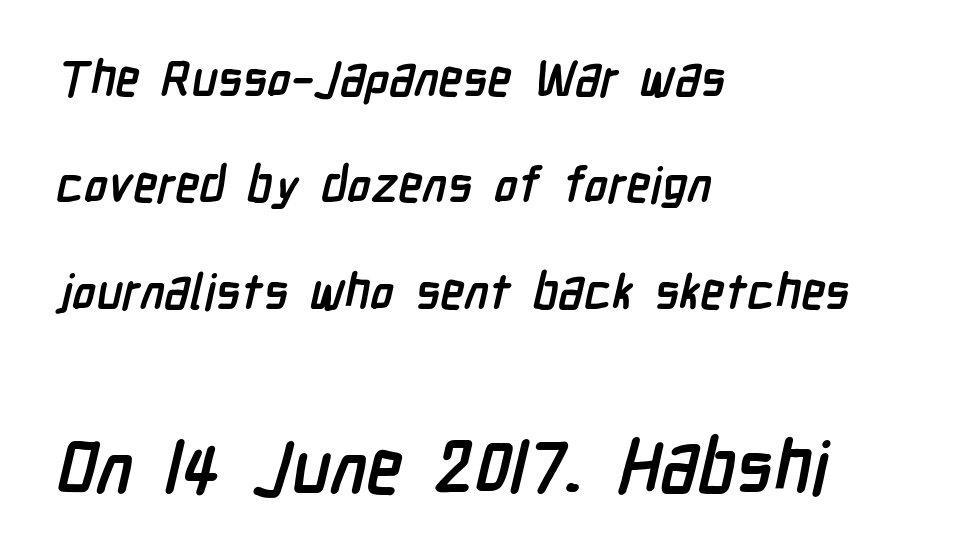
The image shows 73 px semibold, condensed sans-serif type; set left-aligned, loose line spacing (2.17x), normal letter spacing, not underlined; the second (bottom) block is 1.49x larger; low stroke contrast and a medium x-height.
